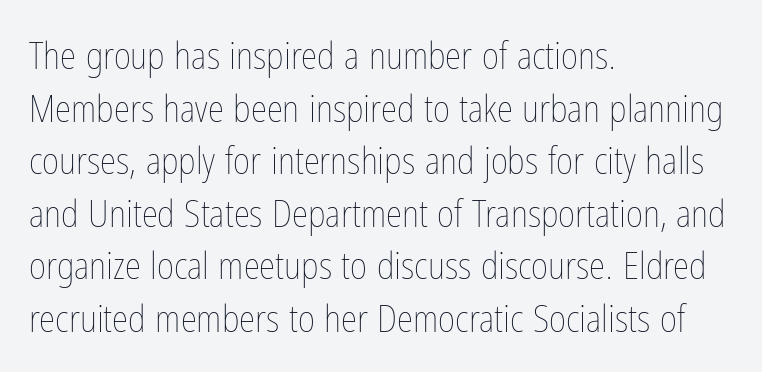
{"italic": "no", "bold": "no", "weight": "thin", "width": "condensed", "stroke_contrast": "low", "x_height": "medium", "monospaced": "no", "underline": "no", "align": "left", "line_spacing": "normal", "line_spacing_ratio": 1.42, "letter_spacing": "normal", "letter_spacing_em": 0.0, "glyph_px": 37}
